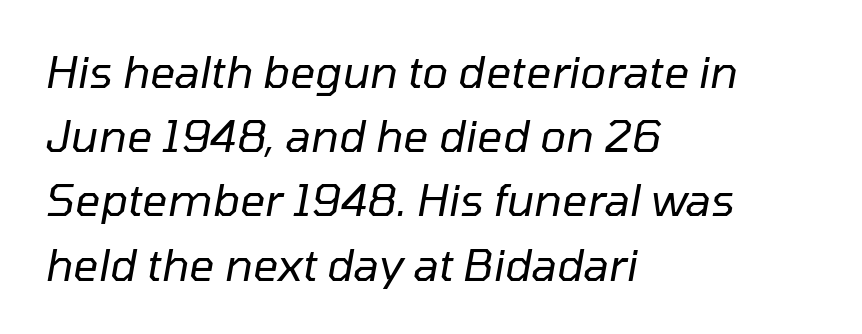
Q: Is the text bold? A: No.
Q: Is the text italic (slanted)? A: Yes, it leans right by about 10 degrees.
Q: Is the text underlined? A: No.
Q: How is the paragraph aligned? A: Left-aligned.
Q: Is the spacing between letters normal or unusually wide? A: Normal.
Q: Is the spacing between lines tight, normal or loose? A: Normal.
Q: Width (condensed, normal, or wide)? A: Normal.
Q: Stroke contrast? A: Low.
Q: x-height? A: Medium.
Q: Monospaced? A: No.
